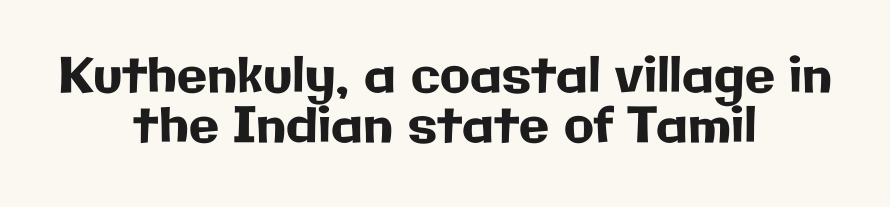
Horizontally, the lines are justified to the midpoint only. Check under the words: just untouched page. Each word holds together tightly as a unit, with standard inter-letter gaps. Looks like regular typesetting: each glyph gets only the width it needs. The face used here is a sans, in the tradition of grotesques and geometrics. You could barely slide anything between these rows.
